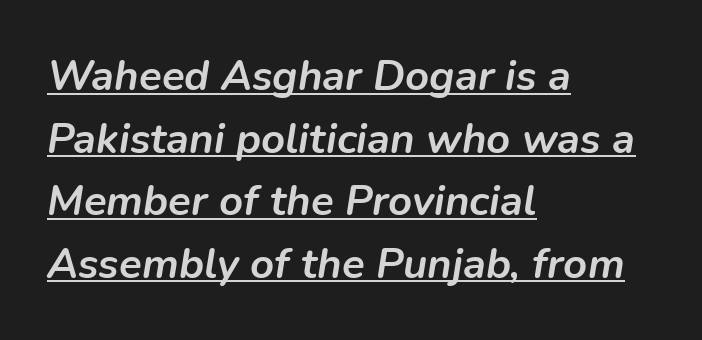
The image shows 42 px semibold type, italic (leaning right); set left-aligned, normal line spacing (1.49x), normal letter spacing, underlined; low stroke contrast and a medium x-height.
